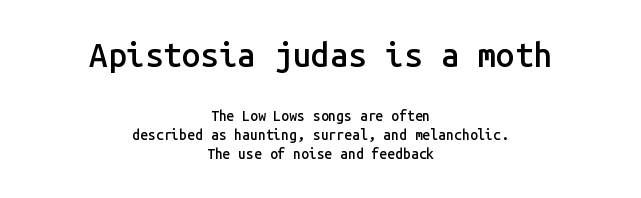
{"serif": "no", "italic": "no", "bold": "semi", "weight": "semibold", "width": "normal", "stroke_contrast": "low", "x_height": "medium", "monospaced": "yes", "underline": "no", "align": "center", "line_spacing": "normal", "line_spacing_ratio": 1.37, "letter_spacing": "normal", "letter_spacing_em": 0.0, "larger_block": "first", "size_ratio": 2.36, "glyph_px": 33}
